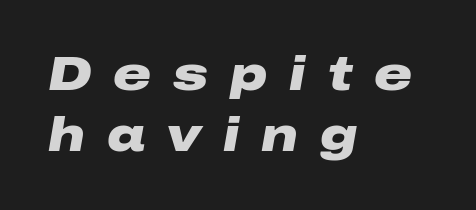
The axis of the letterforms is tilted away from vertical. Does the copy run flush right? No — it runs flush left. Note the varied advance widths — an 'i' is clearly narrower than an 'm'. Compared with typical paragraphs, the rows here are spaced about the same.
